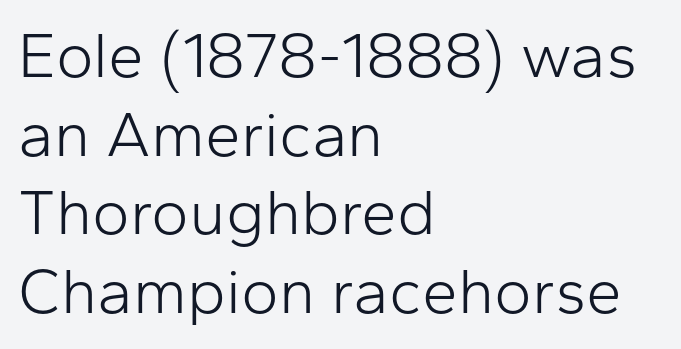
Q: Is the text bold? A: No.
Q: Is the text italic (slanted)? A: No, it is upright.
Q: Is the typeface a serif or a sans-serif typeface? A: Sans-serif.
Q: Is the text underlined? A: No.
Q: How is the paragraph aligned? A: Left-aligned.
Q: Is the spacing between letters normal or unusually wide? A: Normal.
Q: Width (condensed, normal, or wide)? A: Normal.
Q: Stroke contrast? A: Low.
Q: x-height? A: Medium.
Q: Monospaced? A: No.
